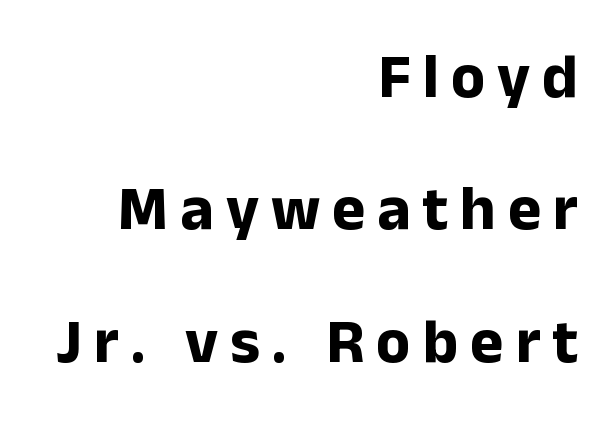
{"serif": "no", "italic": "no", "bold": "yes", "weight": "bold", "width": "normal", "stroke_contrast": "low", "x_height": "medium", "monospaced": "no", "underline": "no", "align": "right", "line_spacing": "loose", "line_spacing_ratio": 2.1, "glyph_px": 63}
